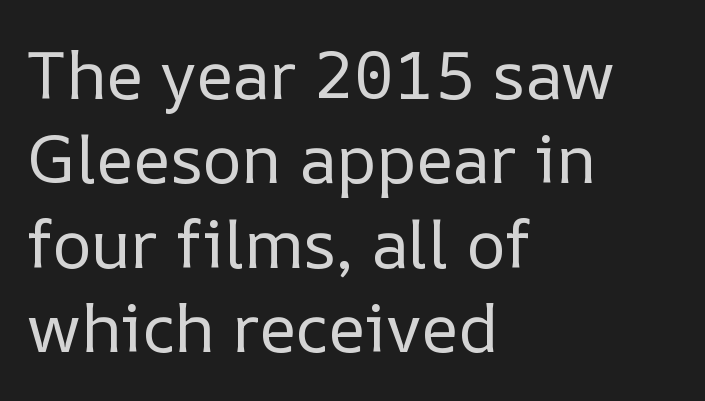
Ink coverage per letter is moderate at most. This rendering uses left alignment, leaving the right contour irregular. Vertical spacing — default. Each letter keeps its own natural width here, so spacing adapts to shape. The type sits square on the baseline with zero lean.
